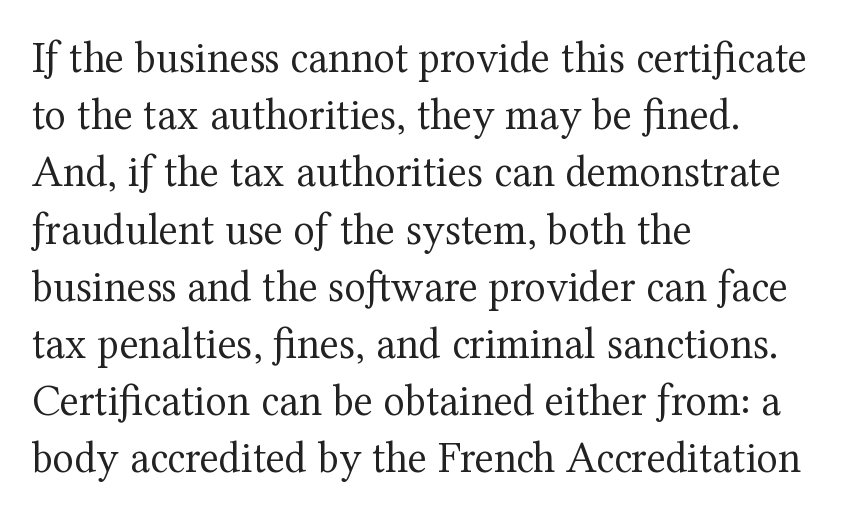
The image shows 44 px regular-weight serif type, upright; set left-aligned, normal line spacing (1.3x), normal letter spacing, not underlined; medium stroke contrast and a medium x-height.
